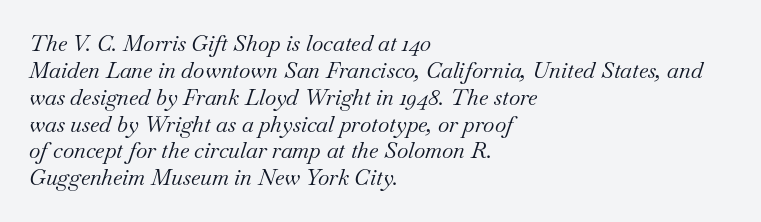
The image shows 22 px text type, italic (leaning right); set left-aligned, line spacing 1.22x, normal letter spacing, not underlined.
